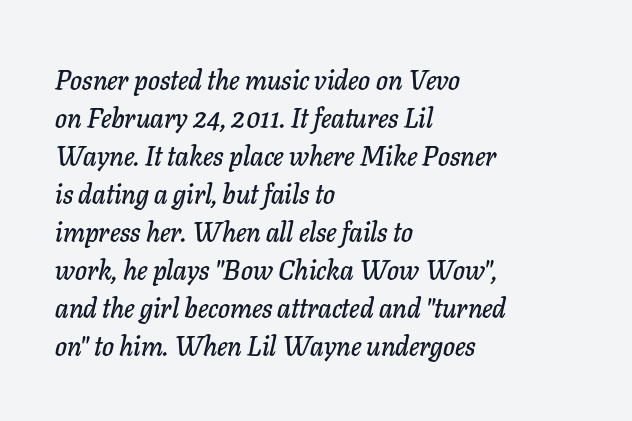
The image shows 27 px text type, italic (leaning right); set left-aligned, normal line spacing (1.41x), normal letter spacing, not underlined.
